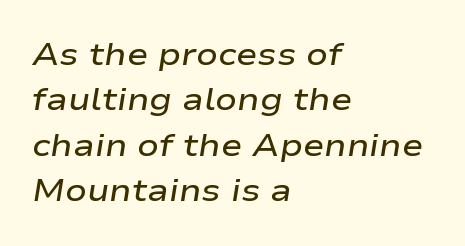
The image shows 32 px semibold, wide type, italic (leaning right); set left-aligned, normal line spacing (1.42x), normal letter spacing, not underlined; low stroke contrast and a medium x-height.
